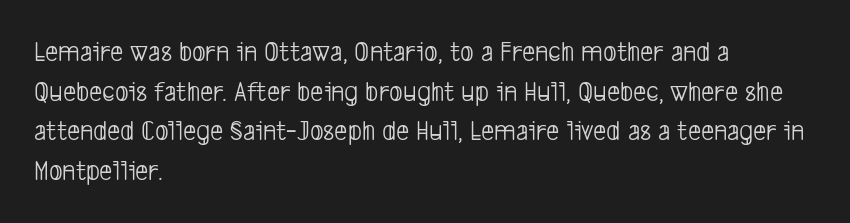
The image shows 29 px light, condensed sans-serif type; set left-aligned, normal line spacing (1.37x), normal letter spacing, not underlined; low stroke contrast and a medium x-height.
